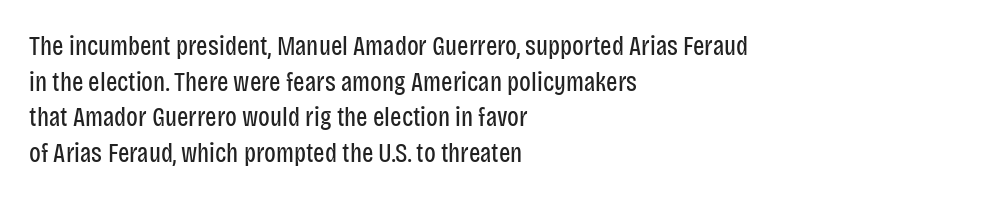
Notice how descenders clear the ascenders below comfortably — that's standard leading. Rule under the text: the space is simply empty. This rendering uses left alignment, leaving the right contour irregular. The type sits square on the baseline with zero lean. The font sits on the lighter half of the weight spectrum, regular included. The gaps between neighbouring characters are ordinary and unremarkable.
